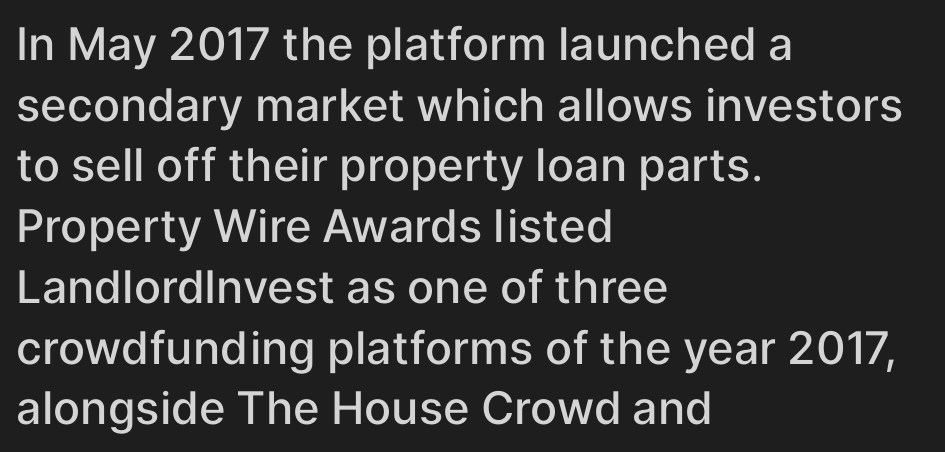
{"serif": "no", "italic": "no", "bold": "semi", "weight": "semibold", "width": "normal", "stroke_contrast": "low", "x_height": "medium", "monospaced": "no", "underline": "no", "align": "left", "line_spacing": "normal", "line_spacing_ratio": 1.35, "letter_spacing": "normal", "letter_spacing_em": 0.0, "glyph_px": 45}
